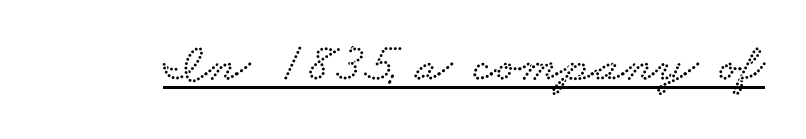
{"serif": "yes", "width": "wide", "stroke_contrast": "low", "x_height": "small", "monospaced": "no", "underline": "yes", "letter_spacing": "normal", "letter_spacing_em": 0.0, "glyph_px": 54}
